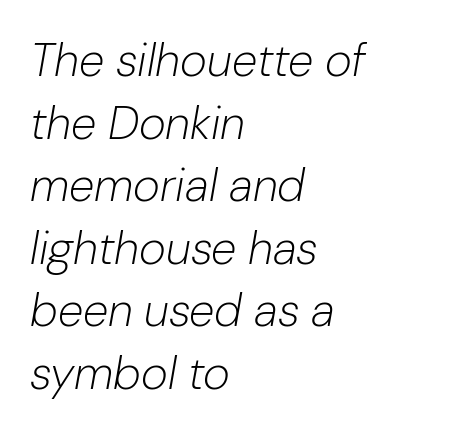
The image shows 46 px light type, italic (leaning right); set left-aligned, normal line spacing (1.36x), normal letter spacing, not underlined; low stroke contrast and a medium x-height.
